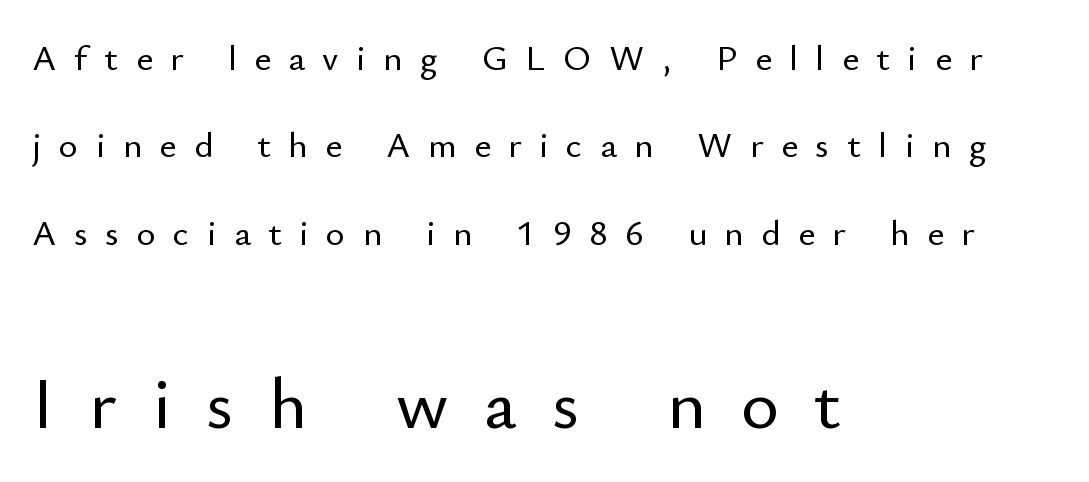
Q: Is the text italic (slanted)? A: No, it is upright.
Q: Is the typeface a serif or a sans-serif typeface? A: Sans-serif.
Q: Is the text underlined? A: No.
Q: How is the paragraph aligned? A: Left-aligned.
Q: Is the spacing between letters normal or unusually wide? A: Unusually wide.
Q: Is the spacing between lines tight, normal or loose? A: Loose.
Q: Which block of text is set in a larger size, the first (top) or the second (bottom)? A: The second (bottom) one.
Q: Width (condensed, normal, or wide)? A: Normal.
Q: Stroke contrast? A: Low.
Q: x-height? A: Small.
Q: Monospaced? A: No.
